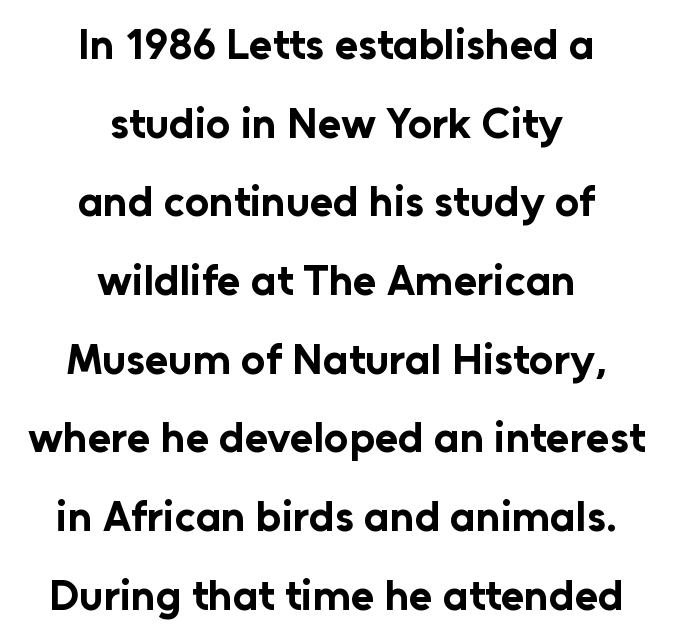
The image shows 43 px bold sans-serif type, upright; set centered, line spacing 1.83x, normal letter spacing, not underlined; low stroke contrast and a medium x-height.
